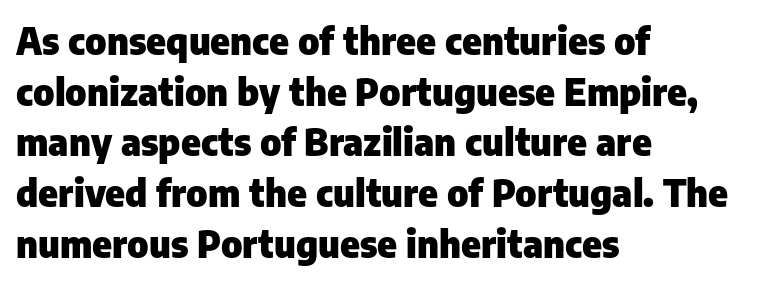
{"serif": "no", "italic": "no", "bold": "yes", "weight": "heavy", "width": "normal", "stroke_contrast": "low", "x_height": "medium", "monospaced": "no", "underline": "no", "align": "left", "line_spacing": "normal", "line_spacing_ratio": 1.37, "letter_spacing": "normal", "letter_spacing_em": 0.0, "glyph_px": 37}
